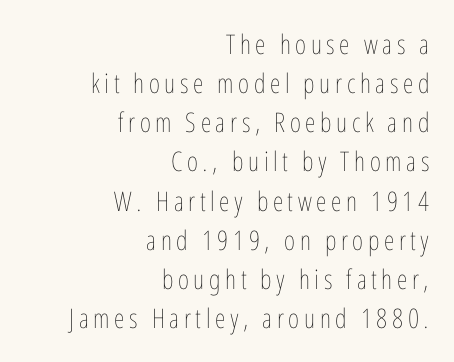
The image shows 27 px text type, upright; set right-aligned, normal line spacing (1.45x), not underlined.
